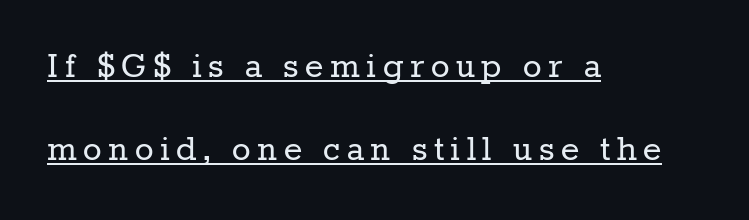
Q: Is the text bold? A: No.
Q: Is the text italic (slanted)? A: No, it is upright.
Q: Is the typeface a serif or a sans-serif typeface? A: Serif.
Q: Is the text underlined? A: Yes.
Q: How is the paragraph aligned? A: Left-aligned.
Q: Is the spacing between lines tight, normal or loose? A: Loose.
Q: Width (condensed, normal, or wide)? A: Normal.
Q: Stroke contrast? A: Low.
Q: x-height? A: Medium.
Q: Monospaced? A: No.
